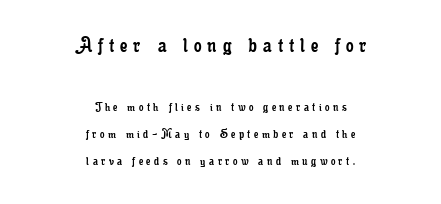
The line-height multiplier appears high, well above default. Posture: vertical. Type without underlining. Notice how the passage keeps no hard edge, just a central spine. These lines have a slow, spaced-out rhythm from letter to letter.
